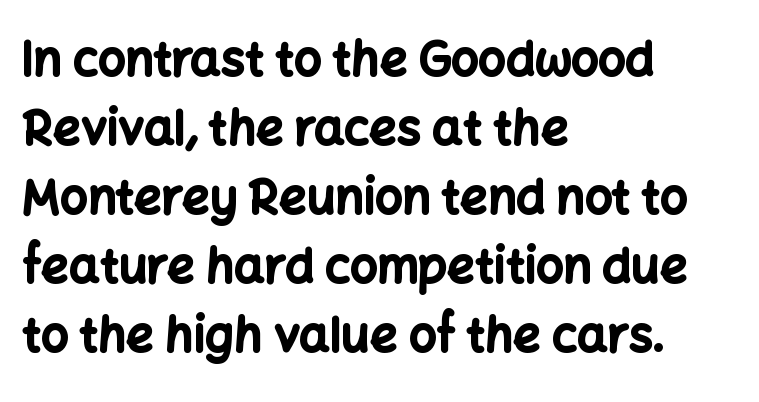
The image shows 48 px bold sans-serif type, upright; set left-aligned, normal line spacing (1.44x), normal letter spacing, not underlined; low stroke contrast and a medium x-height.
